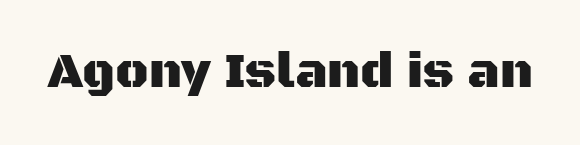
Students, note that the glyphs here touch the page at normal intervals. Nope, no serifs anywhere on these letters. No word sits above an underline. Note the varied advance widths — an 'i' is clearly narrower than an 'm'.
